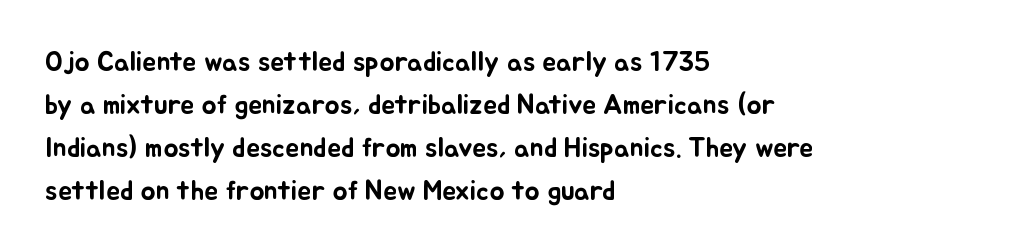
Q: Is the text italic (slanted)? A: No, it is upright.
Q: Is the text underlined? A: No.
Q: How is the paragraph aligned? A: Left-aligned.
Q: Is the spacing between letters normal or unusually wide? A: Normal.
Q: Is the spacing between lines tight, normal or loose? A: Normal.
Q: Width (condensed, normal, or wide)? A: Normal.
Q: Stroke contrast? A: Low.
Q: x-height? A: Small.
Q: Monospaced? A: No.
